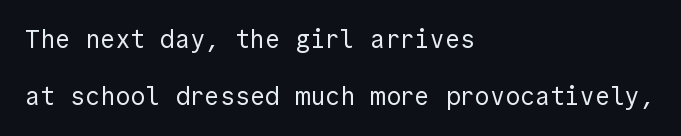
{"italic": "no", "bold": "no", "underline": "no", "align": "left", "line_spacing": "loose", "line_spacing_ratio": 2.3, "letter_spacing": "normal", "letter_spacing_em": 0.0, "glyph_px": 25}
